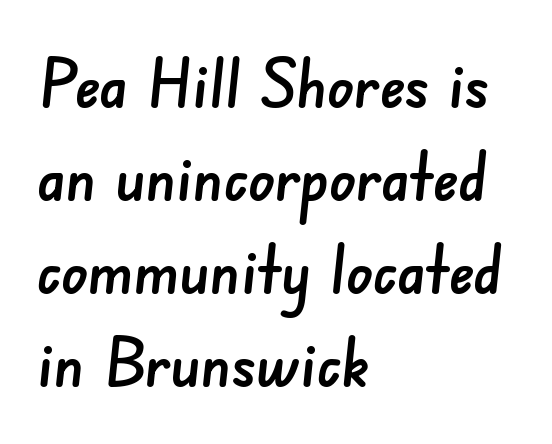
The image shows 67 px sans-serif type; set left-aligned, normal line spacing (1.39x), normal letter spacing, not underlined; low stroke contrast and a small x-height.
